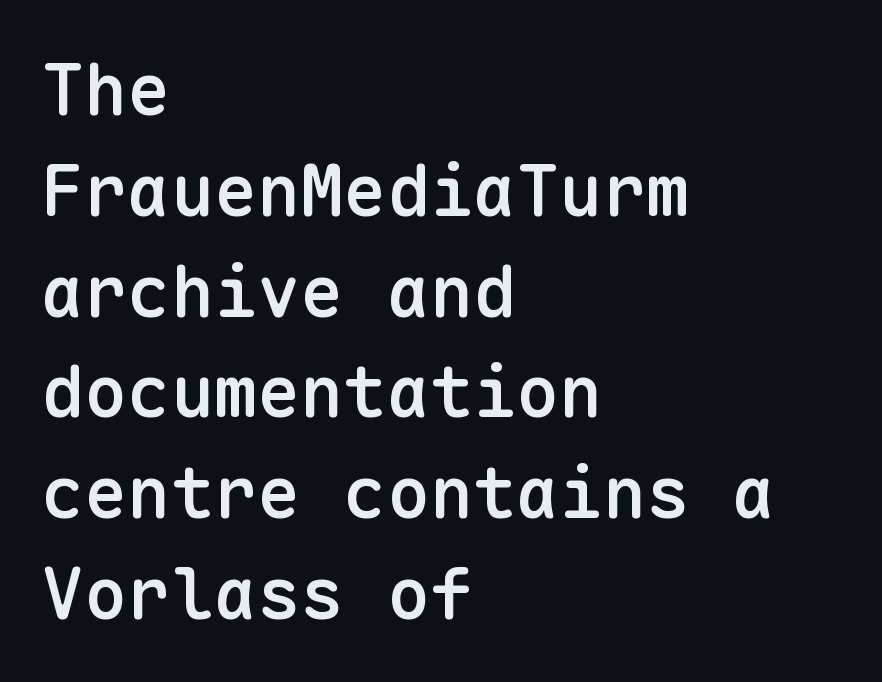
Q: Is the text bold? A: Semi-bold.
Q: Is the text italic (slanted)? A: No, it is upright.
Q: Is the typeface a serif or a sans-serif typeface? A: Sans-serif.
Q: Is the text underlined? A: No.
Q: How is the paragraph aligned? A: Left-aligned.
Q: Is the spacing between letters normal or unusually wide? A: Normal.
Q: Is the spacing between lines tight, normal or loose? A: Normal.
Q: Width (condensed, normal, or wide)? A: Normal.
Q: Stroke contrast? A: Low.
Q: x-height? A: Medium.
Q: Monospaced? A: Yes.
